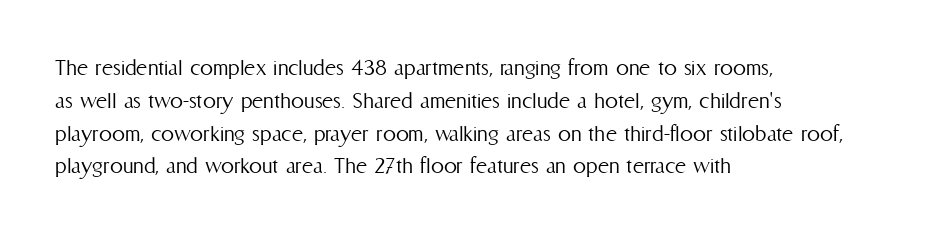
Check the space under the baseline: it is left empty. Posture: upright roman. Is the type heavy? It reads as light-to-regular instead. One-word summary of the alignment: left. The line-height multiplier appears to be the usual default.
